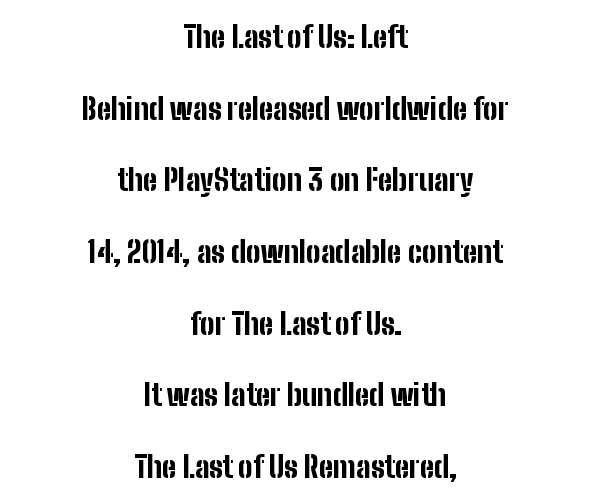
Q: Is the text bold? A: Yes.
Q: Is the text italic (slanted)? A: No, it is upright.
Q: Is the typeface a serif or a sans-serif typeface? A: Sans-serif.
Q: Is the text underlined? A: No.
Q: How is the paragraph aligned? A: Centered.
Q: Is the spacing between letters normal or unusually wide? A: Normal.
Q: Is the spacing between lines tight, normal or loose? A: Loose.
Q: Width (condensed, normal, or wide)? A: Condensed.
Q: Stroke contrast? A: Low.
Q: x-height? A: Medium.
Q: Monospaced? A: No.
